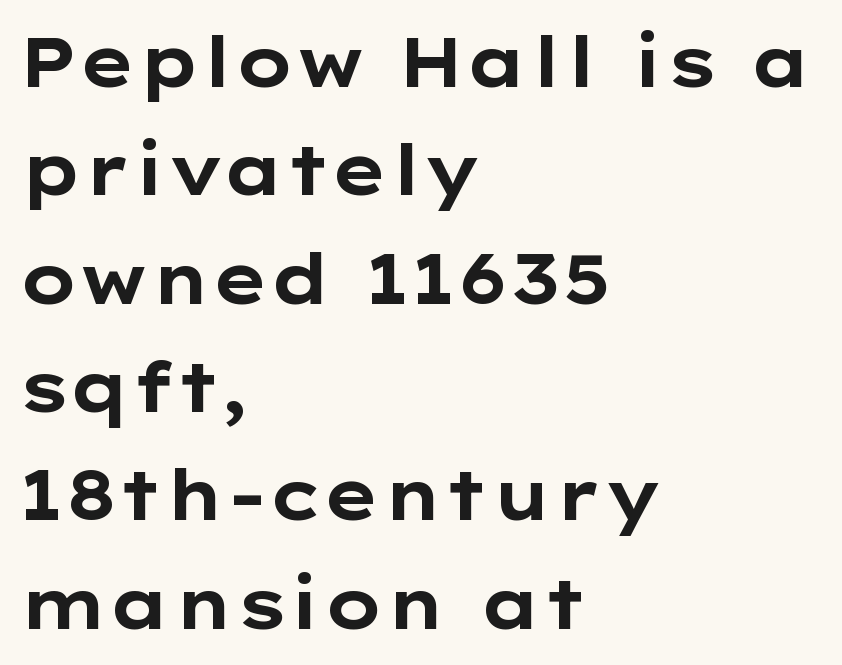
{"serif": "no", "italic": "no", "bold": "yes", "weight": "bold", "width": "wide", "stroke_contrast": "low", "x_height": "medium", "monospaced": "no", "underline": "no", "align": "left", "line_spacing": "normal", "line_spacing_ratio": 1.57, "letter_spacing": "normal", "letter_spacing_em": 0.0, "glyph_px": 69}
